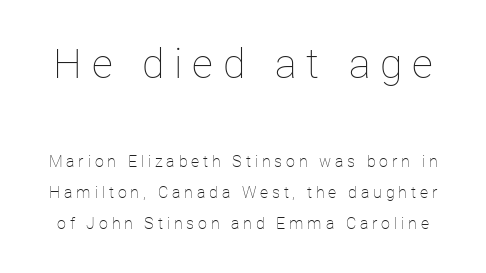
The image shows 41 px thin type, upright; set loose line spacing (1.95x), unusually wide letter spacing (+0.24 em), not underlined; the first (top) block is 2.56x larger; low stroke contrast and a medium x-height.
